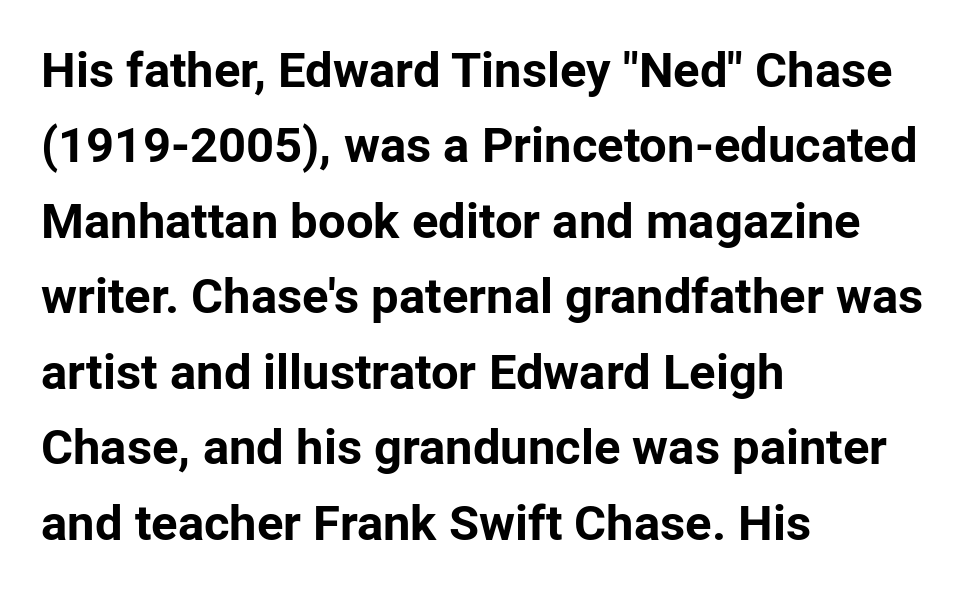
Q: Is the text bold? A: Yes.
Q: Is the text italic (slanted)? A: No, it is upright.
Q: Is the typeface a serif or a sans-serif typeface? A: Sans-serif.
Q: Is the text underlined? A: No.
Q: How is the paragraph aligned? A: Left-aligned.
Q: Is the spacing between letters normal or unusually wide? A: Normal.
Q: Is the spacing between lines tight, normal or loose? A: Normal.
Q: Width (condensed, normal, or wide)? A: Normal.
Q: Stroke contrast? A: Low.
Q: x-height? A: Medium.
Q: Monospaced? A: No.
